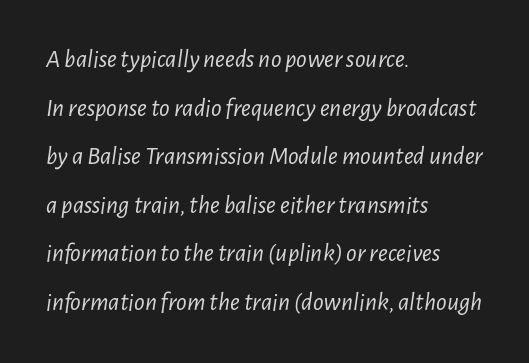
The image shows 26 px text type, italic (leaning right); set left-aligned, line spacing 1.87x, normal letter spacing, not underlined.
